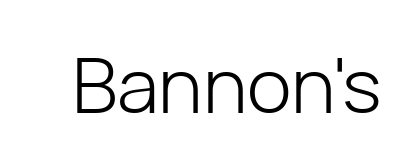
Q: Is the text bold? A: No.
Q: Is the text italic (slanted)? A: No, it is upright.
Q: Is the typeface a serif or a sans-serif typeface? A: Sans-serif.
Q: Is the text underlined? A: No.
Q: Is the spacing between letters normal or unusually wide? A: Normal.
Q: Width (condensed, normal, or wide)? A: Normal.
Q: Stroke contrast? A: Low.
Q: x-height? A: Medium.
Q: Monospaced? A: No.
